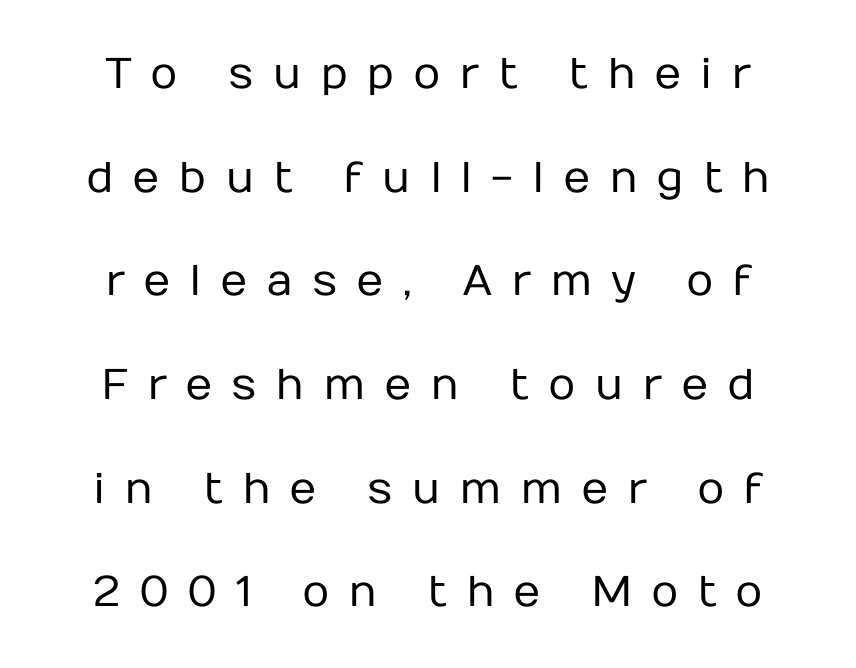
The image shows 43 px regular-weight sans-serif type, upright; set loose line spacing (2.41x), unusually wide letter spacing (+0.43 em), not underlined; low stroke contrast and a medium x-height.
